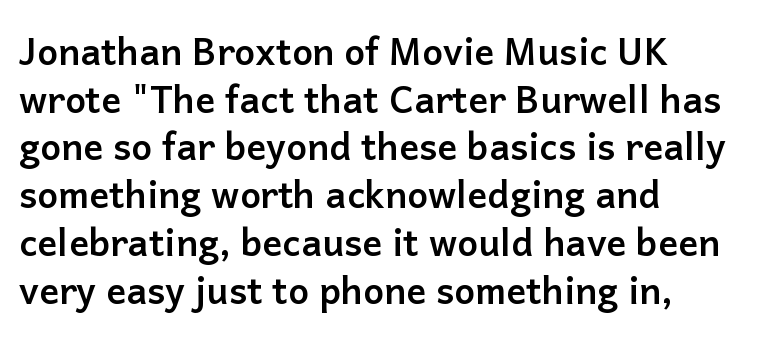
The image shows 37 px semibold sans-serif type, upright; set left-aligned, normal line spacing (1.29x), normal letter spacing, not underlined; low stroke contrast and a medium x-height.
